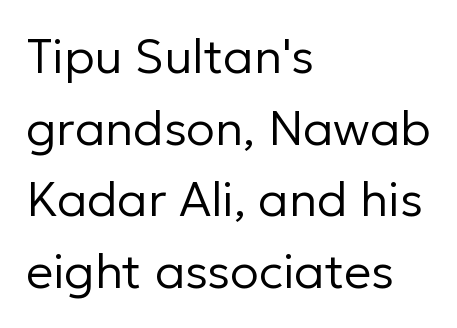
Q: Is the text bold? A: No.
Q: Is the text italic (slanted)? A: No, it is upright.
Q: Is the typeface a serif or a sans-serif typeface? A: Sans-serif.
Q: Is the text underlined? A: No.
Q: How is the paragraph aligned? A: Left-aligned.
Q: Is the spacing between letters normal or unusually wide? A: Normal.
Q: Is the spacing between lines tight, normal or loose? A: Normal.
Q: Width (condensed, normal, or wide)? A: Normal.
Q: Stroke contrast? A: Low.
Q: x-height? A: Medium.
Q: Monospaced? A: No.
